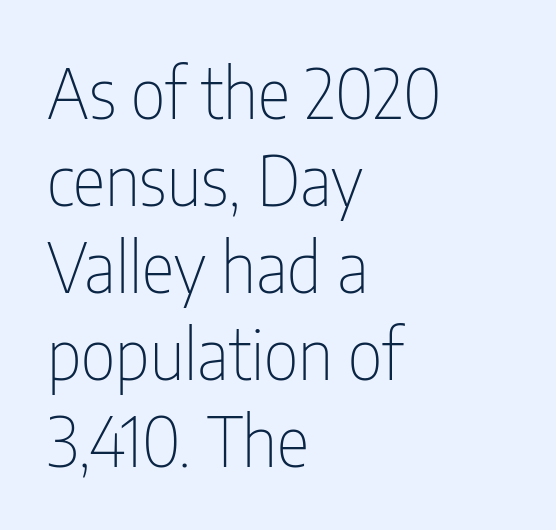
The ragged edge is on the right, which tells us the setting is flush left. This rendering employs a face without finishing strokes, i.e., a sans-serif. What's the leading like? Ordinary, nothing unusual. Anything drawn beneath the words? Only blank space. Students, note that the glyphs here touch the page at normal intervals.
